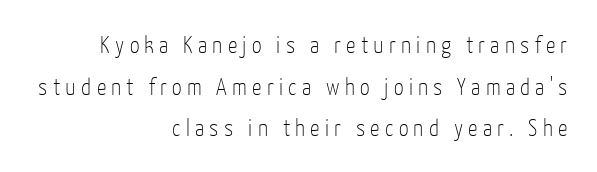
The string is rendered with underlining switched off. How are the letters spaced? Widely, with obvious added tracking. Nope, not italic — everything's standing straight. Stroke mass is kept to a normal reading level or below. Right-aligned paragraph, ragged on the left.
